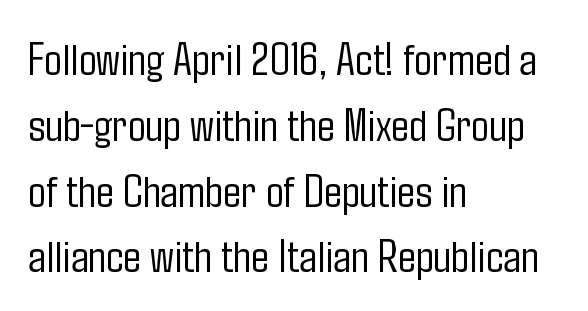
The image shows 47 px light, condensed sans-serif type, upright; set left-aligned, normal line spacing (1.4x), normal letter spacing, not underlined; low stroke contrast and a medium x-height.
